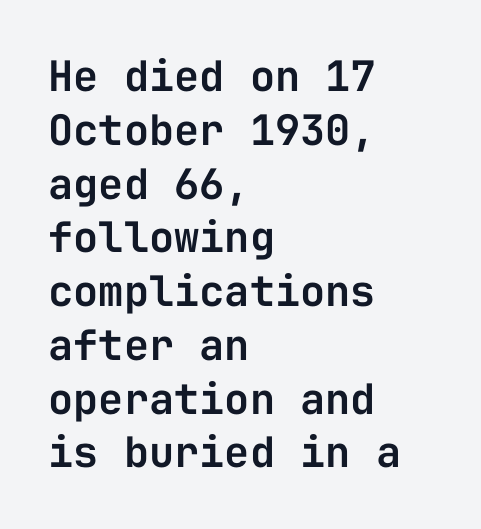
Q: Is the text italic (slanted)? A: No, it is upright.
Q: Is the typeface a serif or a sans-serif typeface? A: Sans-serif.
Q: Is the text underlined? A: No.
Q: How is the paragraph aligned? A: Left-aligned.
Q: Is the spacing between letters normal or unusually wide? A: Normal.
Q: Is the spacing between lines tight, normal or loose? A: Normal.
Q: Width (condensed, normal, or wide)? A: Normal.
Q: Stroke contrast? A: Low.
Q: x-height? A: Medium.
Q: Monospaced? A: Yes.
